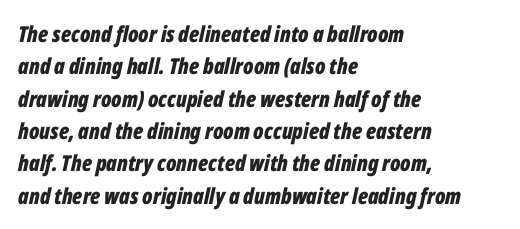
The image shows 22 px bold type, italic (leaning right); set left-aligned, normal line spacing (1.47x), normal letter spacing, not underlined.
